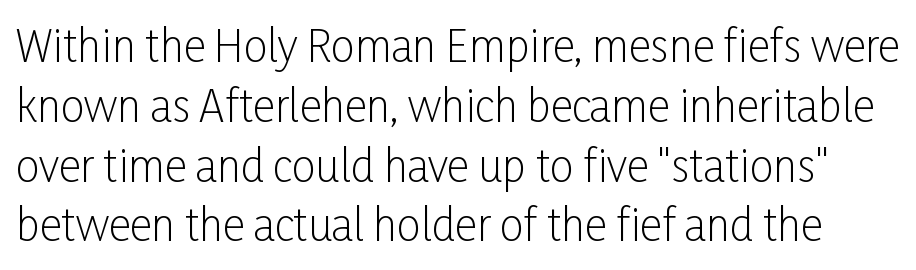
The image shows 43 px light, condensed sans-serif type, upright; set normal line spacing (1.39x), normal letter spacing, not underlined; low stroke contrast and a medium x-height.
